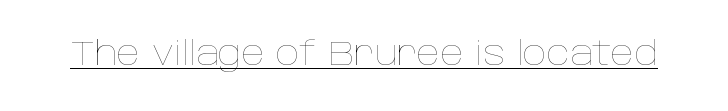
{"italic": "no", "bold": "no", "weight": "thin", "width": "normal", "stroke_contrast": "low", "x_height": "large", "monospaced": "no", "underline": "yes", "letter_spacing": "normal", "letter_spacing_em": 0.0, "glyph_px": 33}
